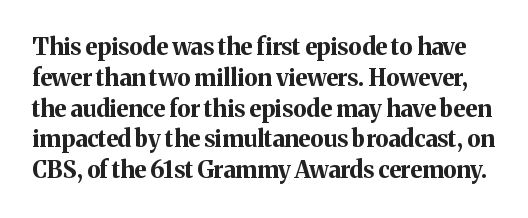
Glyph-to-glyph distance matches everyday printed text. No italicization has been applied; the sample stays upright. Plain, unruled lines of type. This is heavy type, rendered in bold. What's the leading like? Ordinary, nothing unusual.
